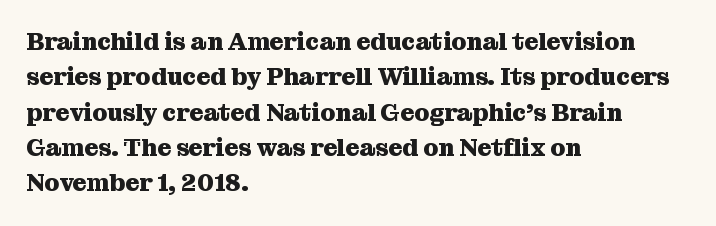
Q: Is the text bold? A: Yes.
Q: Is the text italic (slanted)? A: No, it is upright.
Q: Is the text underlined? A: No.
Q: How is the paragraph aligned? A: Left-aligned.
Q: Is the spacing between letters normal or unusually wide? A: Normal.
Q: Is the spacing between lines tight, normal or loose? A: Normal.
